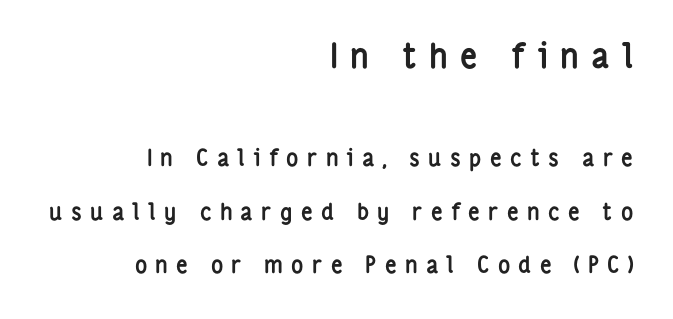
Q: Is the text bold? A: Yes.
Q: Is the text italic (slanted)? A: No, it is upright.
Q: Is the typeface a serif or a sans-serif typeface? A: Sans-serif.
Q: Is the text underlined? A: No.
Q: How is the paragraph aligned? A: Right-aligned.
Q: Is the spacing between letters normal or unusually wide? A: Unusually wide.
Q: Is the spacing between lines tight, normal or loose? A: Loose.
Q: Which block of text is set in a larger size, the first (top) or the second (bottom)? A: The first (top) one.
Q: Width (condensed, normal, or wide)? A: Condensed.
Q: Stroke contrast? A: Low.
Q: x-height? A: Medium.
Q: Monospaced? A: No.
